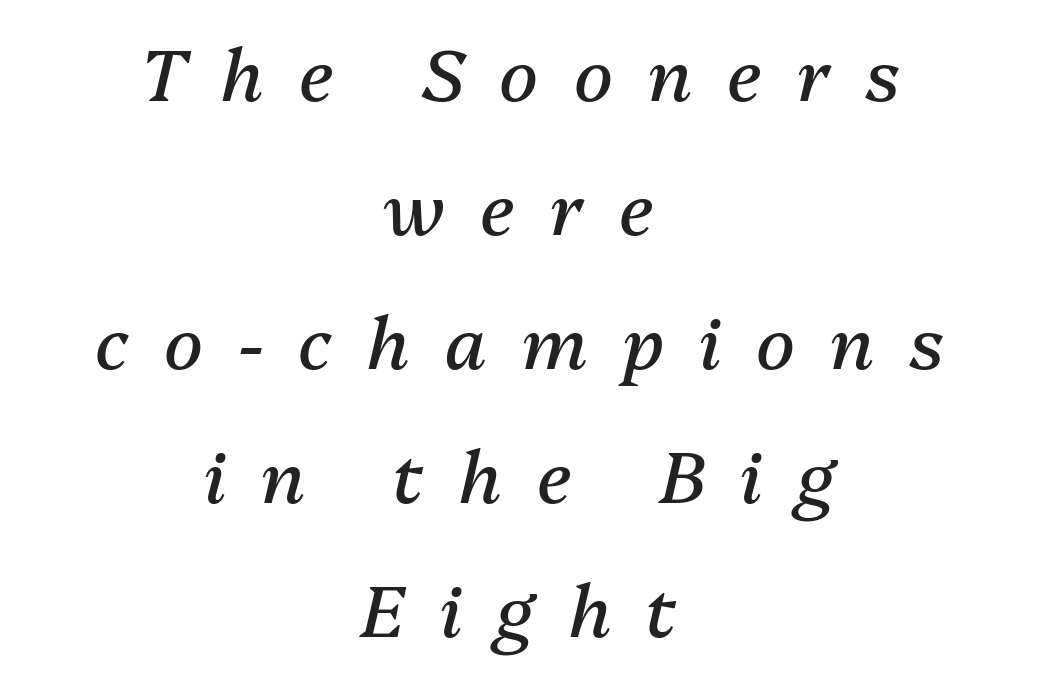
Looks like regular typesetting: each glyph gets only the width it needs. This rendering uses center alignment, leaving both contours irregular but symmetric. Italic: yes, the glyphs are oblique. Has an underline been added? It has not. The strokes are not fattened; the text isn't bold. The gaps between neighbouring characters are conspicuously large.
